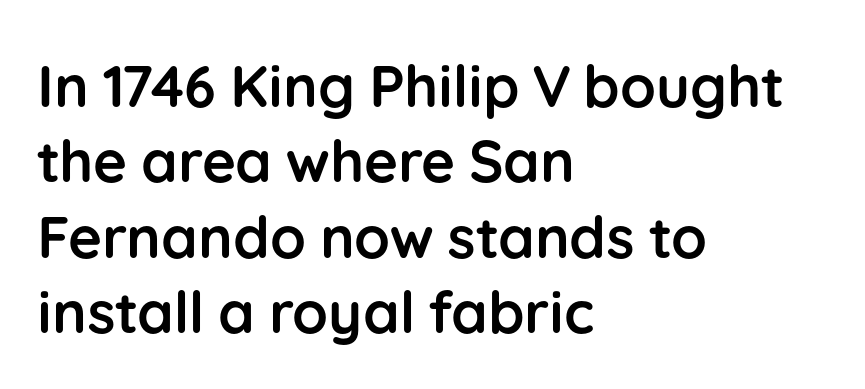
Q: Is the text bold? A: Yes.
Q: Is the text italic (slanted)? A: No, it is upright.
Q: Is the typeface a serif or a sans-serif typeface? A: Sans-serif.
Q: Is the text underlined? A: No.
Q: How is the paragraph aligned? A: Left-aligned.
Q: Is the spacing between letters normal or unusually wide? A: Normal.
Q: Is the spacing between lines tight, normal or loose? A: Normal.
Q: Width (condensed, normal, or wide)? A: Normal.
Q: Stroke contrast? A: Low.
Q: x-height? A: Medium.
Q: Monospaced? A: No.
